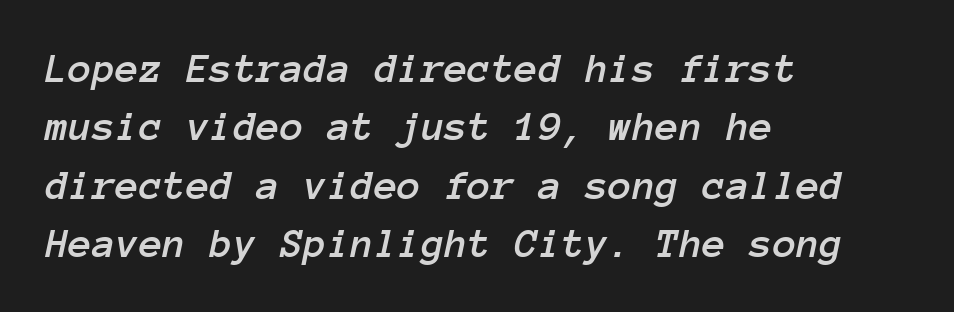
The image shows 43 px text type, italic (leaning right), monospaced; set left-aligned, normal line spacing (1.36x), normal letter spacing, not underlined; low stroke contrast and a medium x-height.
